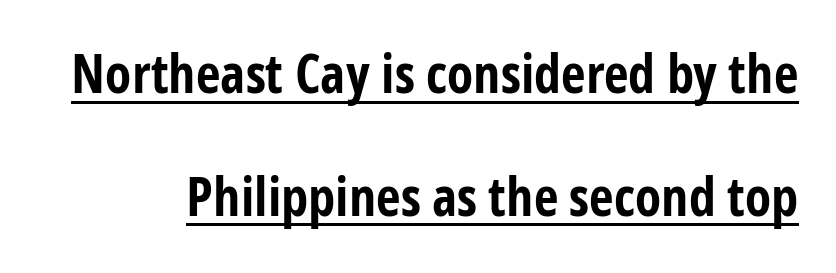
Q: Is the text bold? A: Yes.
Q: Is the text italic (slanted)? A: No, it is upright.
Q: Is the typeface a serif or a sans-serif typeface? A: Sans-serif.
Q: Is the text underlined? A: Yes.
Q: Is the spacing between letters normal or unusually wide? A: Normal.
Q: Is the spacing between lines tight, normal or loose? A: Loose.
Q: Width (condensed, normal, or wide)? A: Condensed.
Q: Stroke contrast? A: Low.
Q: x-height? A: Medium.
Q: Monospaced? A: No.
